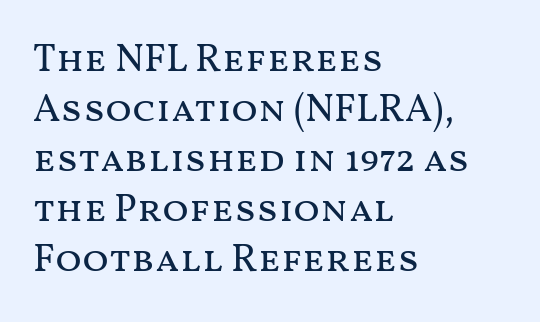
The image shows 39 px regular-weight, wide type, upright; set left-aligned, normal line spacing (1.28x), normal letter spacing, not underlined; medium stroke contrast and a medium x-height.
